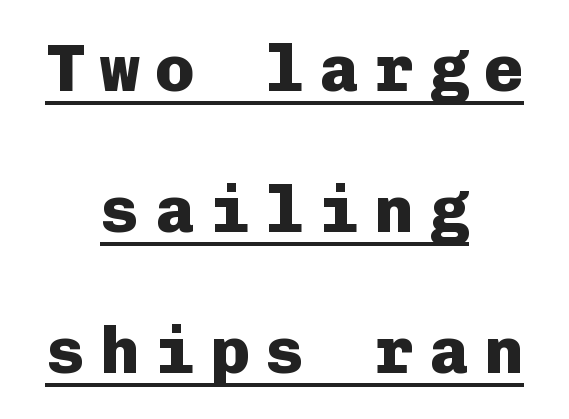
A great deal of white space separates one row of letters from the next. The setting favours the middle, as headings and verse often do. Italic? Not at all — the glyphs are vertical. Letterform terminals end flat and unadorned throughout the passage. Notice how thick the strokes are: this is what a full bold looks like.
